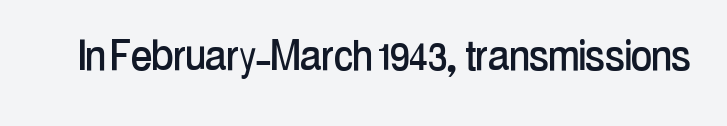
This rendering employs a face without finishing strokes, i.e., a sans-serif. Think of a printed novel: that variable character pitch is what you see here. The foot of each line stays bare and open. Look at the tracking — it's just the regular setting, nothing added. Nope, not italic — everything's standing straight.
